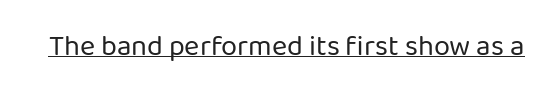
The image shows 29 px regular-weight sans-serif type, upright; set normal letter spacing, underlined; low stroke contrast and a medium x-height.
